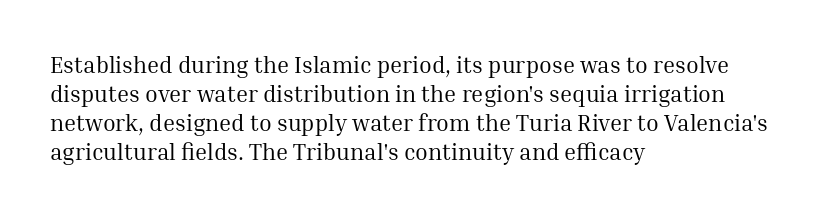
{"italic": "no", "bold": "no", "underline": "no", "align": "left", "line_spacing": "normal", "line_spacing_ratio": 1.26, "letter_spacing": "normal", "letter_spacing_em": 0.0, "glyph_px": 23}
